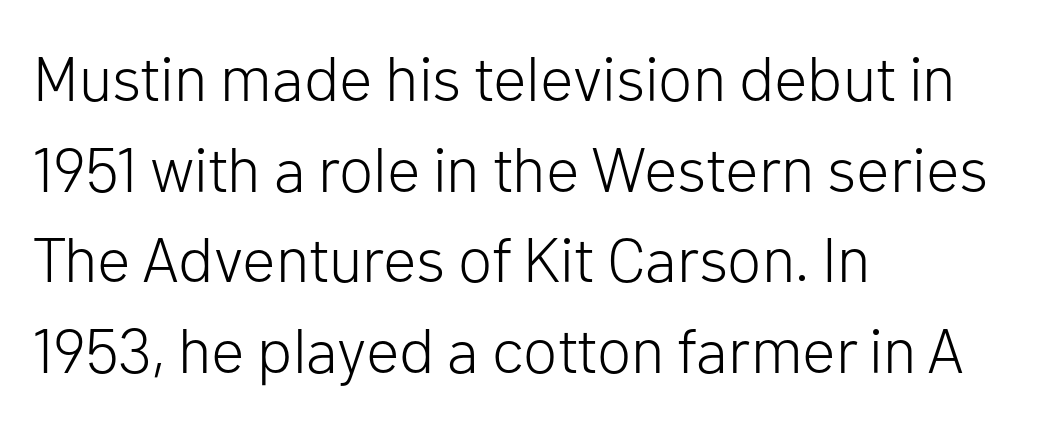
{"serif": "no", "italic": "no", "bold": "no", "weight": "light", "width": "normal", "stroke_contrast": "low", "x_height": "medium", "monospaced": "no", "underline": "no", "align": "left", "line_spacing": "normal", "line_spacing_ratio": 1.44, "letter_spacing": "normal", "letter_spacing_em": 0.0, "glyph_px": 63}
